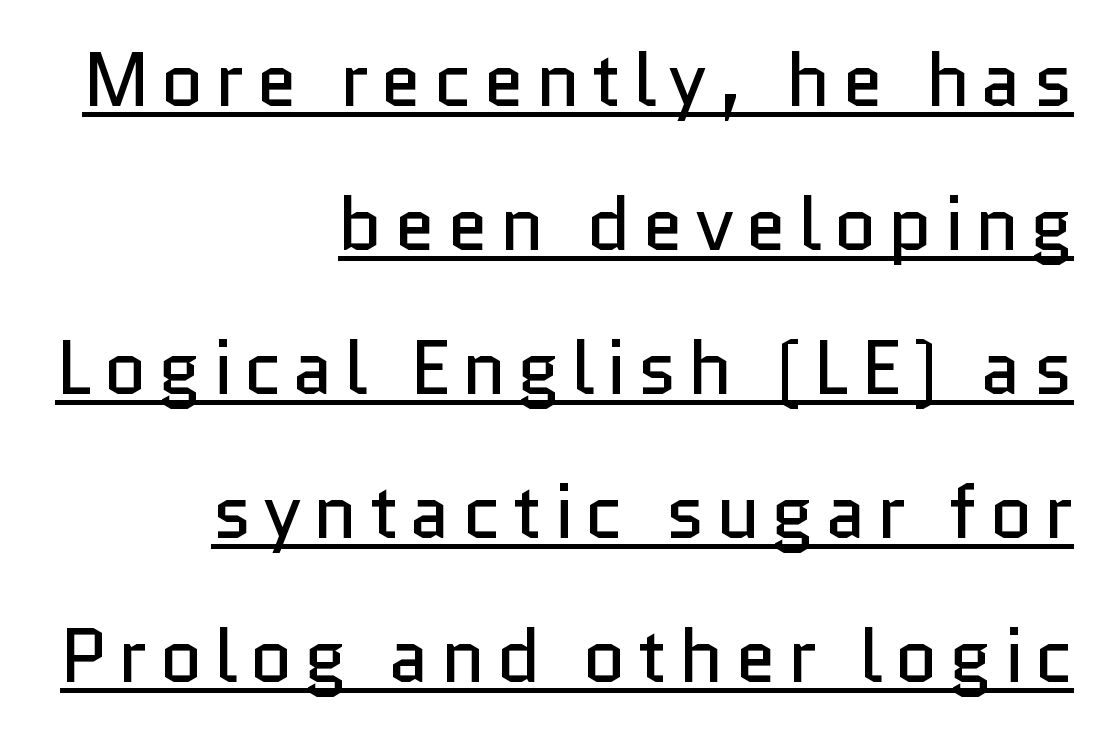
{"serif": "no", "italic": "no", "bold": "no", "weight": "regular", "width": "normal", "stroke_contrast": "low", "x_height": "medium", "monospaced": "no", "underline": "yes", "align": "right", "line_spacing": "loose", "line_spacing_ratio": 1.92, "glyph_px": 75}
